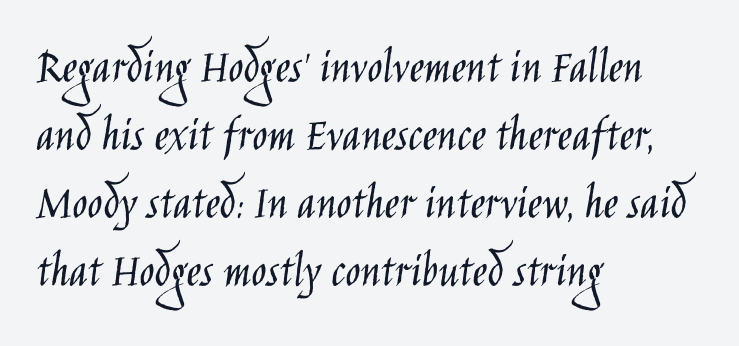
Weight: regular or lighter. If you measured baseline to baseline, you'd find a middling distance. Caption: multi-line text, flush left, ragged right. Check under the words: just untouched page. You can tell from the bare stems that sans-serif type was used. The rendering uses natural spacing where letterforms have individual widths.
